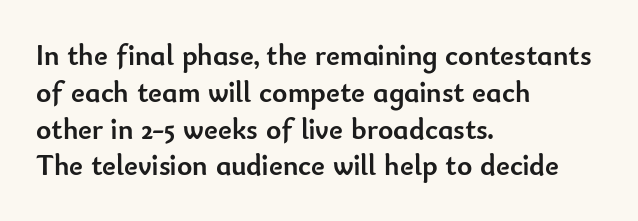
The letters stand straight up with perfectly vertical stems. Each line starts at the same left margin while the right side varies. Think of a printed novel: that variable character pitch is what you see here. A typesetter would call this leading conventional body-copy spacing. The tracking reads as untouched default to a designer's eye.
